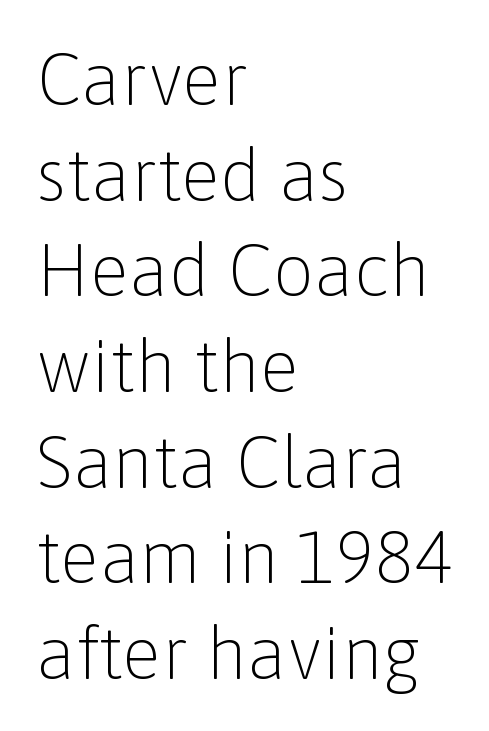
{"serif": "no", "italic": "no", "bold": "no", "weight": "light", "width": "normal", "stroke_contrast": "low", "x_height": "medium", "monospaced": "no", "underline": "no", "align": "left", "line_spacing": "normal", "line_spacing_ratio": 1.31, "letter_spacing": "normal", "letter_spacing_em": 0.0, "glyph_px": 73}
